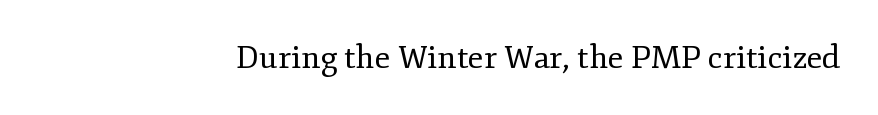
Q: Is the text bold? A: No.
Q: Is the text italic (slanted)? A: No, it is upright.
Q: Is the typeface a serif or a sans-serif typeface? A: Serif.
Q: Is the text underlined? A: No.
Q: Is the spacing between letters normal or unusually wide? A: Normal.
Q: Width (condensed, normal, or wide)? A: Normal.
Q: Stroke contrast? A: Low.
Q: x-height? A: Small.
Q: Monospaced? A: No.
